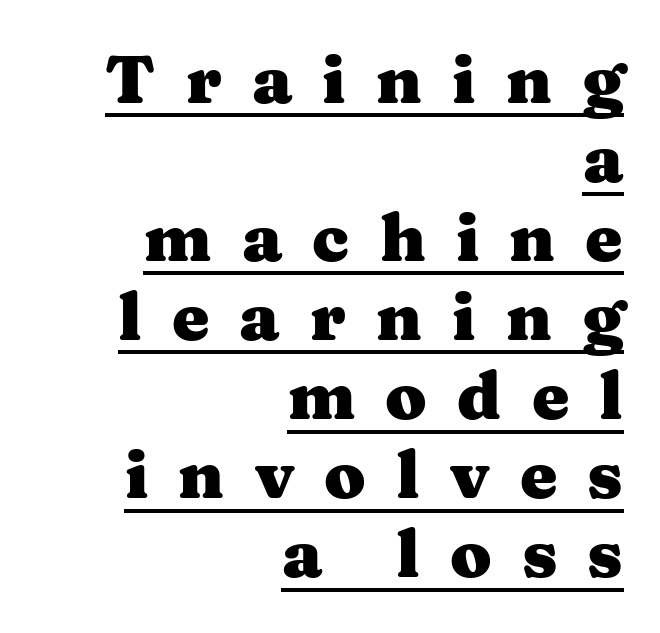
The lines are quadded right. The words here are underlined. Strong, thick strokes mark this as bold type. These lines were composed using upright roman letters. Observe the serifs anchoring each vertical stroke in this sample. Proportional: the letters do not fall into vertical columns.
